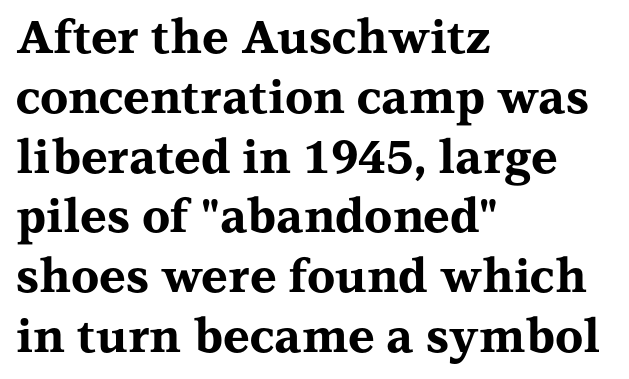
{"serif": "yes", "italic": "no", "bold": "yes", "weight": "bold", "width": "wide", "stroke_contrast": "medium", "x_height": "medium", "monospaced": "no", "underline": "no", "align": "left", "line_spacing": "normal", "line_spacing_ratio": 1.3, "letter_spacing": "normal", "letter_spacing_em": 0.0, "glyph_px": 46}
